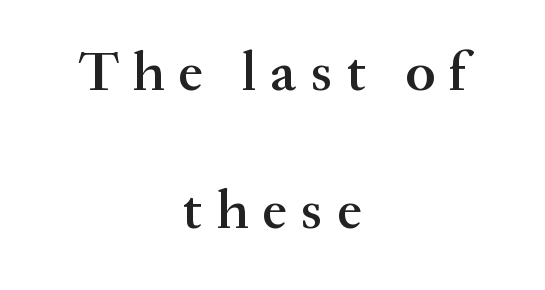
The image shows 56 px semibold serif type, upright; set centered, loose line spacing (2.47x), unusually wide letter spacing (+0.25 em), not underlined; medium stroke contrast and a small x-height.
